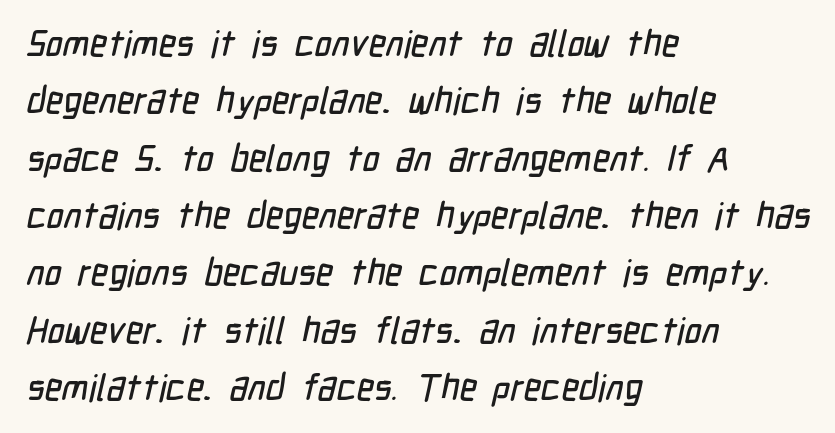
{"serif": "no", "width": "condensed", "stroke_contrast": "low", "x_height": "medium", "monospaced": "no", "underline": "no", "align": "left", "line_spacing": "normal", "line_spacing_ratio": 1.55, "letter_spacing": "normal", "letter_spacing_em": 0.0, "glyph_px": 37}
